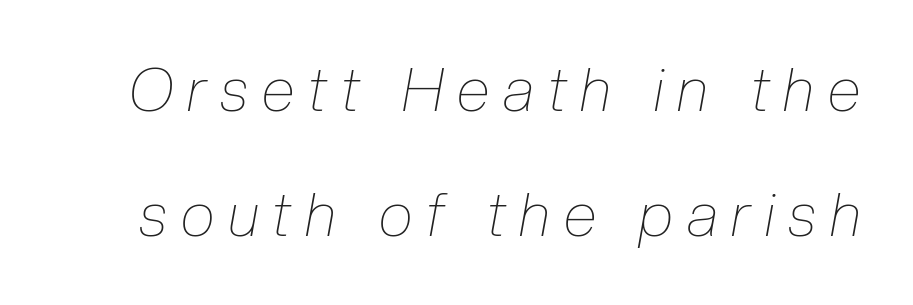
{"italic": "yes", "lean": "right", "slant_degrees": 10, "bold": "no", "weight": "thin", "width": "condensed", "stroke_contrast": "low", "x_height": "medium", "monospaced": "no", "underline": "no", "line_spacing": "loose", "line_spacing_ratio": 2.05, "letter_spacing": "wide", "letter_spacing_em": 0.23, "glyph_px": 61}
